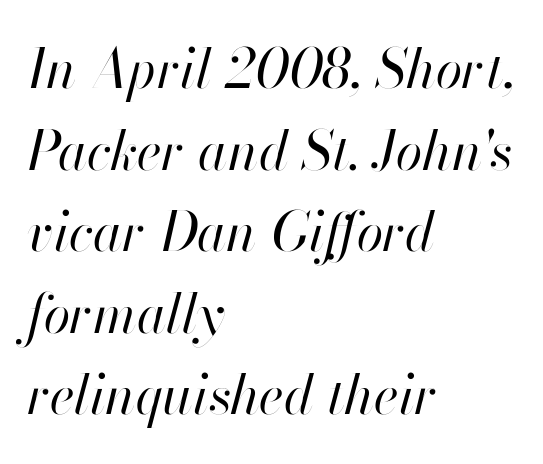
{"italic": "yes", "lean": "right", "slant_degrees": 13, "bold": "no", "weight": "regular", "width": "normal", "stroke_contrast": "high", "x_height": "small", "monospaced": "no", "underline": "no", "align": "left", "line_spacing": "normal", "line_spacing_ratio": 1.51, "letter_spacing": "normal", "letter_spacing_em": 0.0, "glyph_px": 54}
